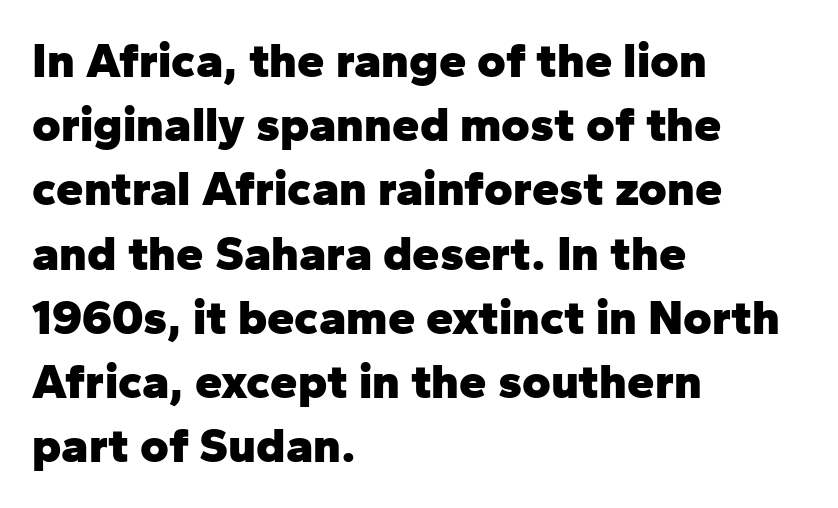
In terms of letterform style, serifs are entirely absent. Varying glyph widths throughout — classic text-font behaviour. Look at the tracking — it's just the regular setting, nothing added. The lines are quadded left. Unmarked baselines from the first word to the last. Each new line begins a customary step beneath the previous one.
